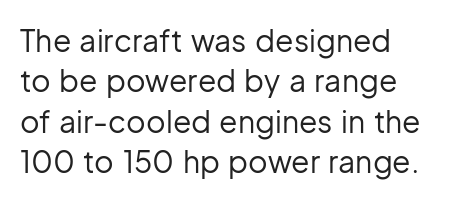
Q: Is the text bold? A: No.
Q: Is the text italic (slanted)? A: No, it is upright.
Q: Is the typeface a serif or a sans-serif typeface? A: Sans-serif.
Q: Is the text underlined? A: No.
Q: Is the spacing between letters normal or unusually wide? A: Normal.
Q: Is the spacing between lines tight, normal or loose? A: Normal.
Q: Width (condensed, normal, or wide)? A: Normal.
Q: Stroke contrast? A: Low.
Q: x-height? A: Medium.
Q: Monospaced? A: No.
